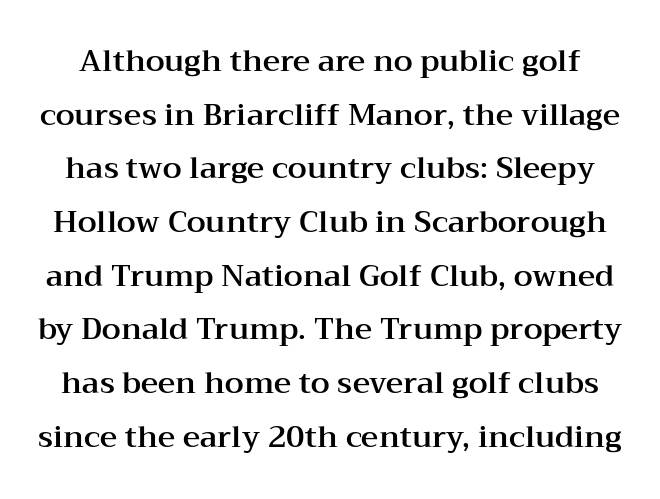
Quick note: underline off. Varying glyph widths throughout — classic text-font behaviour. The lettering stays uniformly vertical, giving the passage a roman look. Nobody touched the tracking dial on this one. This is serif lettering, the kind often seen in printed books.
